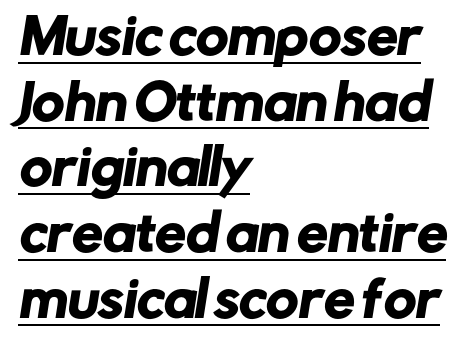
The image shows 49 px sans-serif type; set left-aligned, normal line spacing (1.34x), normal letter spacing, underlined; low stroke contrast and a medium x-height.
